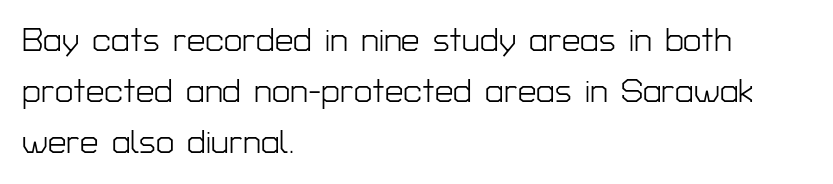
The typeface chosen for these lines omits serifs. In terms of leading, this rendering sits right in the middle. The letterforms sit shoulder to shoulder at normal distance. A student would call this left alignment; a typographer would say flush left, rag right. Note the varied advance widths — an 'i' is clearly narrower than an 'm'. No italicization has been applied; the sample stays upright.
